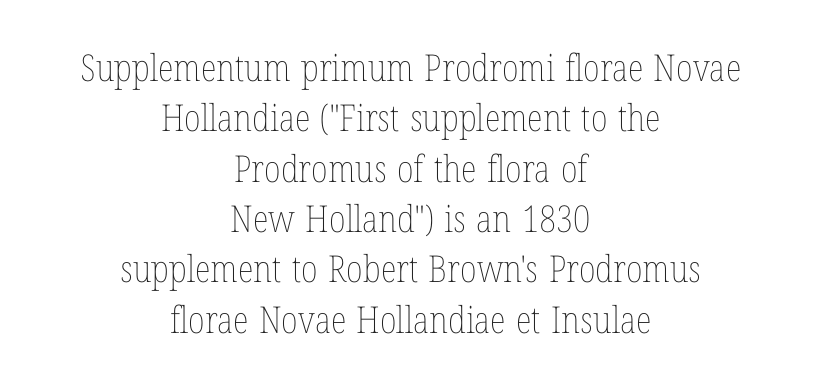
The image shows 37 px thin, condensed type, upright; set centered, normal line spacing (1.36x), normal letter spacing, not underlined; low stroke contrast and a medium x-height.
